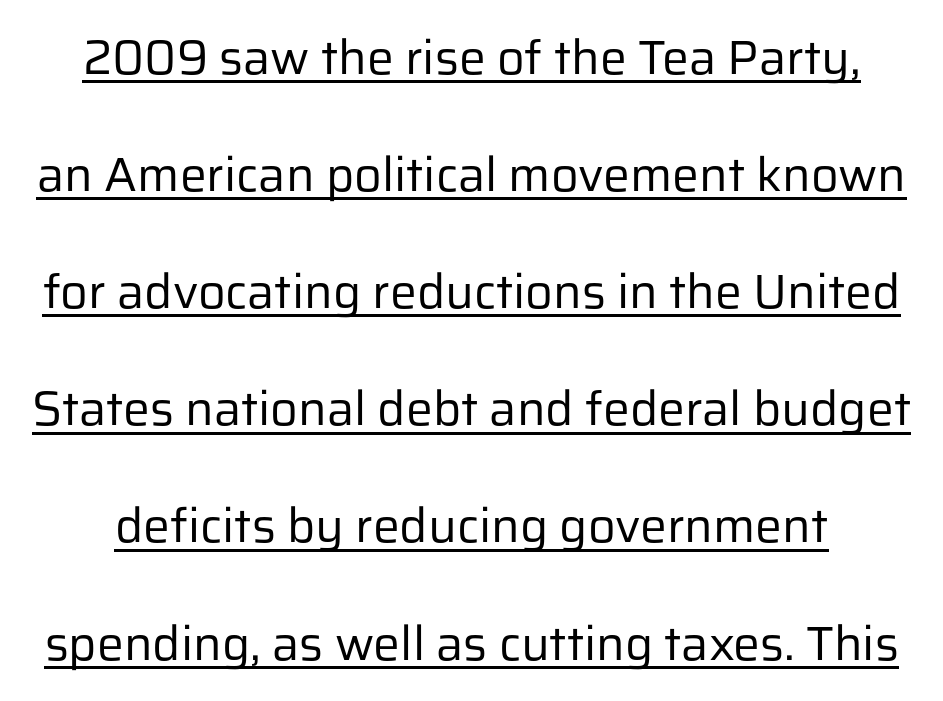
The image shows 48 px regular-weight sans-serif type, upright; set loose line spacing (2.44x), normal letter spacing, underlined; low stroke contrast and a medium x-height.
